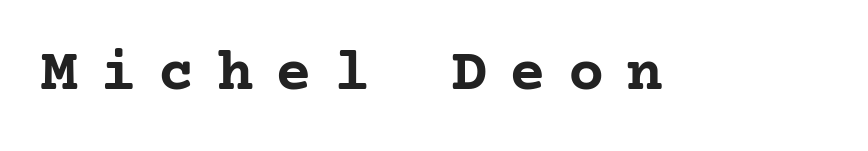
This is serif lettering, the kind often seen in printed books. Typesetter's note: full bold, strokes at maximum text heaviness. The passage shown has open, widely tracked lettering throughout. It's the straight-up-and-down kind of type. The passage shown is not underscored anywhere.
